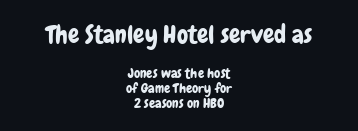
This is the regular roman posture of the typeface. The gap between lines stays unmarked. This sample trades vertical openness for compactness between lines. The first block has been scaled up relative to the second. These lines keep a tight, regular rhythm from letter to letter. Both edges are ragged and mirror each other, which tells us the setting is centered.
